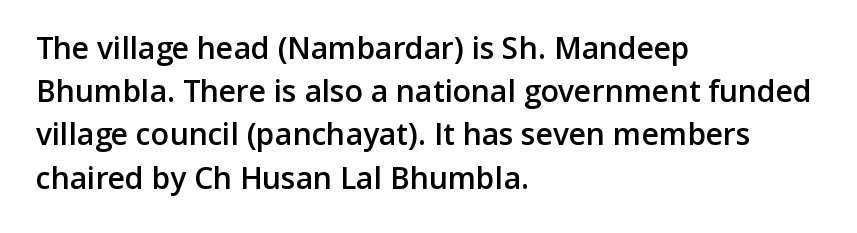
{"serif": "no", "italic": "no", "bold": "semi", "weight": "semibold", "width": "normal", "stroke_contrast": "low", "x_height": "medium", "monospaced": "no", "underline": "no", "align": "left", "line_spacing": "normal", "line_spacing_ratio": 1.44, "letter_spacing": "normal", "letter_spacing_em": 0.0, "glyph_px": 30}
